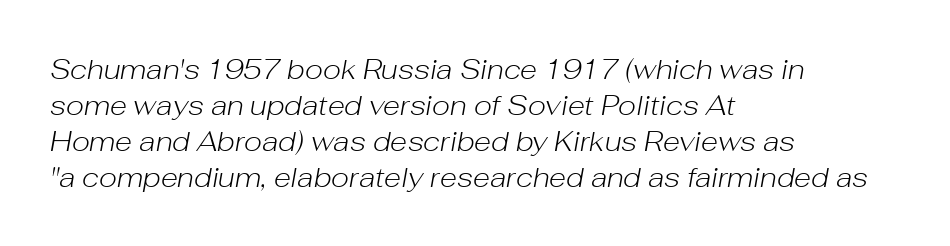
The font sits on the lighter half of the weight spectrum, regular included. The compositor pushed each line to the left boundary. Underlining? Definitely not there. The lines sit at an ordinary, default distance from one another. Slant detected: the letters are inclined.
